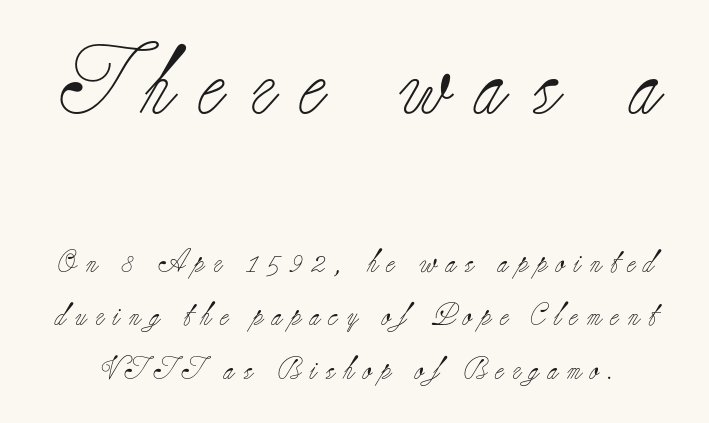
{"serif": "yes", "bold": "no", "weight": "light", "width": "normal", "stroke_contrast": "low", "x_height": "small", "monospaced": "no", "underline": "no", "line_spacing": "loose", "line_spacing_ratio": 2.33, "letter_spacing": "wide", "letter_spacing_em": 0.39, "larger_block": "first", "size_ratio": 2.96, "glyph_px": 68}
